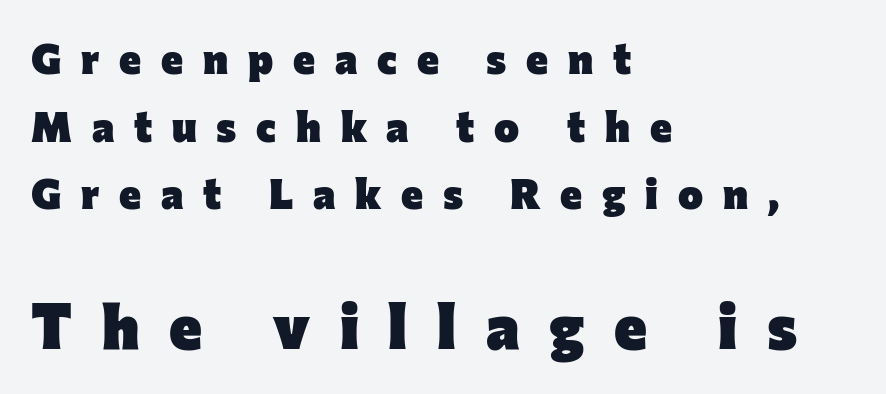
{"serif": "no", "italic": "no", "bold": "yes", "weight": "heavy", "width": "normal", "stroke_contrast": "low", "x_height": "medium", "monospaced": "no", "underline": "no", "align": "left", "line_spacing": "normal", "line_spacing_ratio": 1.61, "letter_spacing": "wide", "letter_spacing_em": 0.47, "larger_block": "second", "size_ratio": 1.5, "glyph_px": 63}
